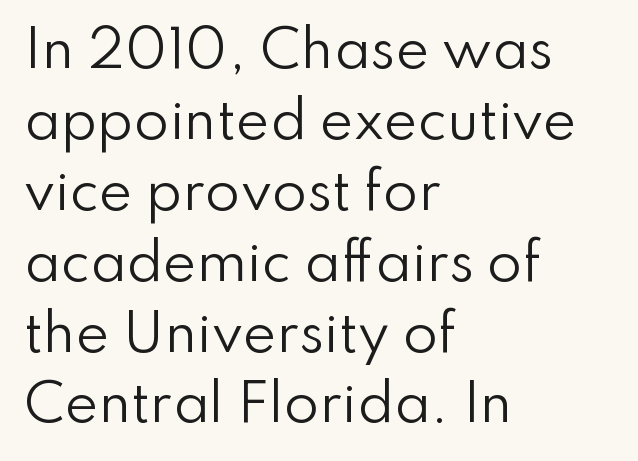
This sample keeps an unexceptional amount of space between lines. In terms of letterform style, serifs are entirely absent. The rag falls on the right side of this text block. How are the letters spaced? Ordinarily, with no added tracking. Designer's note — italics off, roman on.
